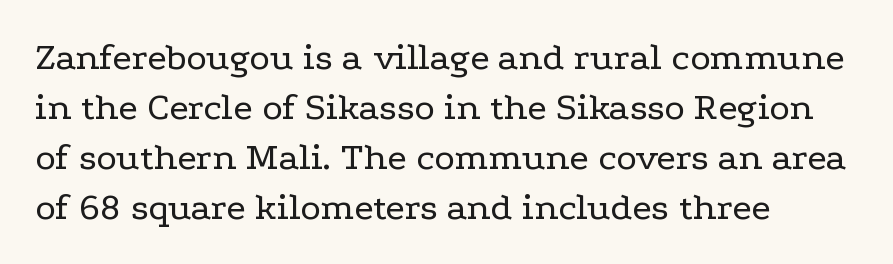
Q: Is the text bold? A: No.
Q: Is the text italic (slanted)? A: No, it is upright.
Q: Is the typeface a serif or a sans-serif typeface? A: Serif.
Q: Is the text underlined? A: No.
Q: How is the paragraph aligned? A: Left-aligned.
Q: Is the spacing between letters normal or unusually wide? A: Normal.
Q: Is the spacing between lines tight, normal or loose? A: Normal.
Q: Width (condensed, normal, or wide)? A: Wide.
Q: Stroke contrast? A: Low.
Q: x-height? A: Medium.
Q: Monospaced? A: No.
